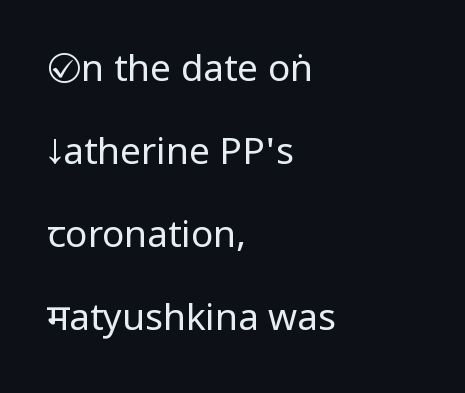
A typesetter would call this leading open, well beyond the default. A typesetter would label this face a sans. The gaps between neighbouring characters are ordinary and unremarkable. The letters stand upright; this is a roman face. The passage shown is typed in a proportional face where columns would drift. Rule under the text: the space is simply empty.
